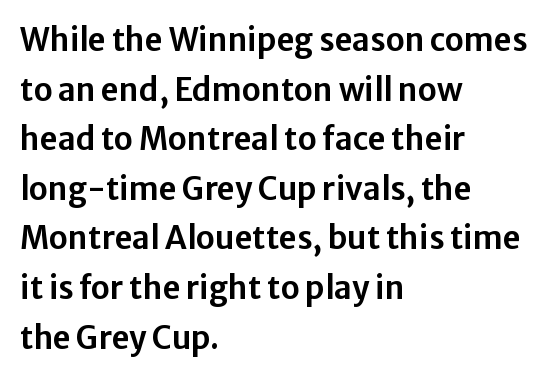
{"serif": "no", "italic": "no", "width": "normal", "stroke_contrast": "low", "x_height": "medium", "monospaced": "no", "underline": "no", "align": "left", "line_spacing": "normal", "line_spacing_ratio": 1.6, "letter_spacing": "normal", "letter_spacing_em": 0.0, "glyph_px": 31}
